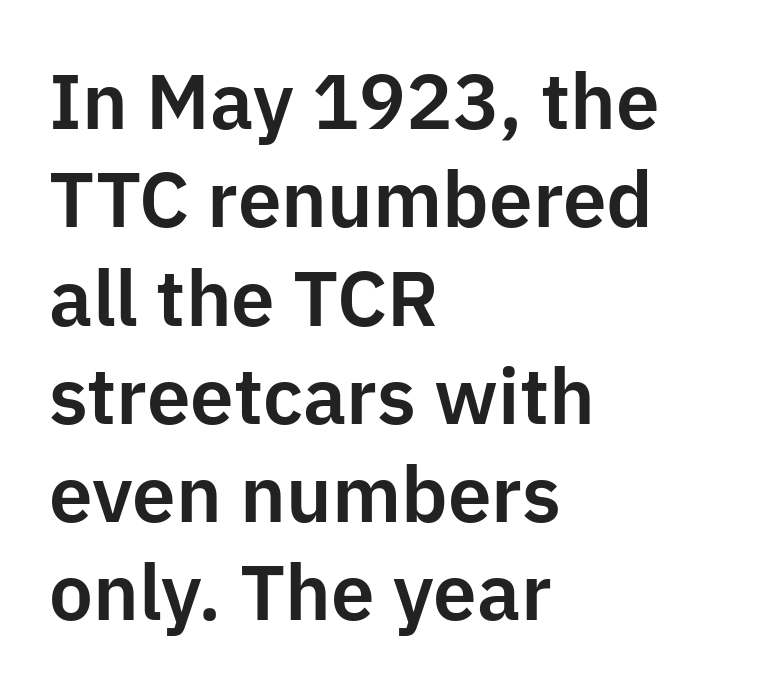
{"serif": "no", "italic": "no", "width": "normal", "stroke_contrast": "low", "x_height": "medium", "monospaced": "no", "underline": "no", "align": "left", "line_spacing": "normal", "line_spacing_ratio": 1.26, "letter_spacing": "normal", "letter_spacing_em": 0.0, "glyph_px": 78}
